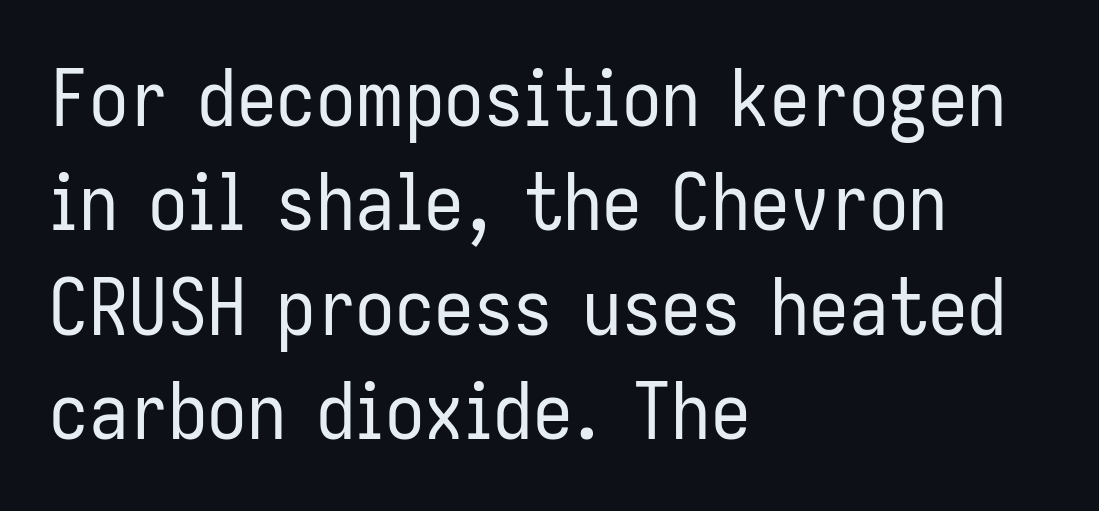
Q: Is the text bold? A: No.
Q: Is the text italic (slanted)? A: No, it is upright.
Q: Is the typeface a serif or a sans-serif typeface? A: Sans-serif.
Q: Is the text underlined? A: No.
Q: How is the paragraph aligned? A: Left-aligned.
Q: Is the spacing between letters normal or unusually wide? A: Normal.
Q: Is the spacing between lines tight, normal or loose? A: Normal.
Q: Width (condensed, normal, or wide)? A: Condensed.
Q: Stroke contrast? A: Low.
Q: x-height? A: Medium.
Q: Monospaced? A: No.
